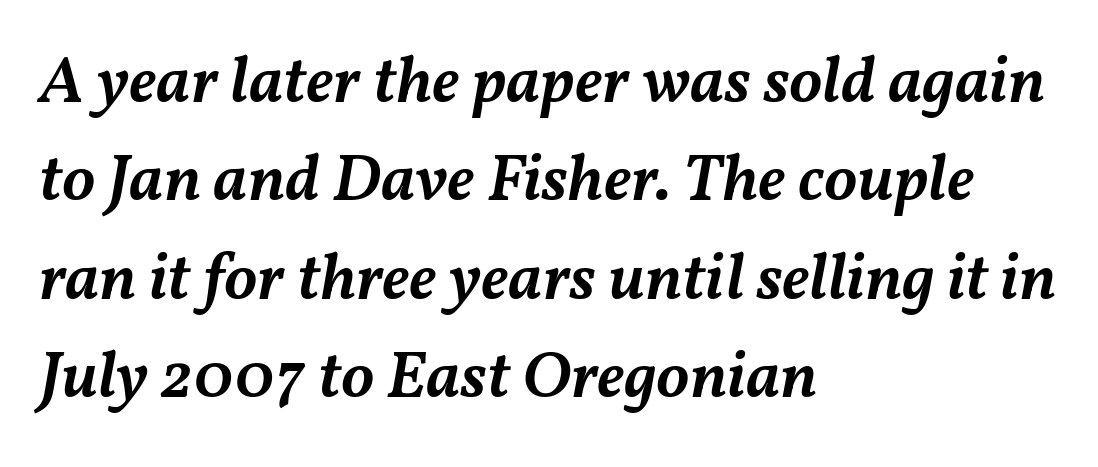
The passage shown has conventional tracking throughout. These words are printed semibold, heavier than regular yet not bold. A bare baseline throughout the passage. The specimen reads as italic at a glance.
